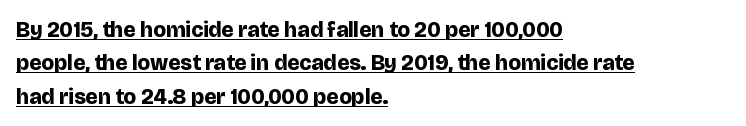
Rows of type keep a routine distance in the vertical direction. One-word summary of the alignment: left. Strokes here are thick enough to call this a true bold. A typesetter would call this zero additional tracking.
